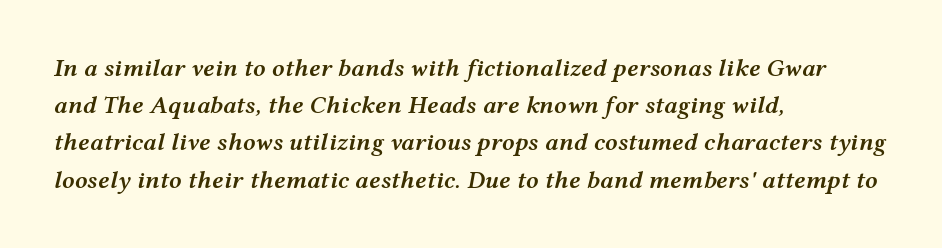
The image shows 25 px text type, italic (leaning right); set left-aligned, normal line spacing (1.49x), normal letter spacing, not underlined.
